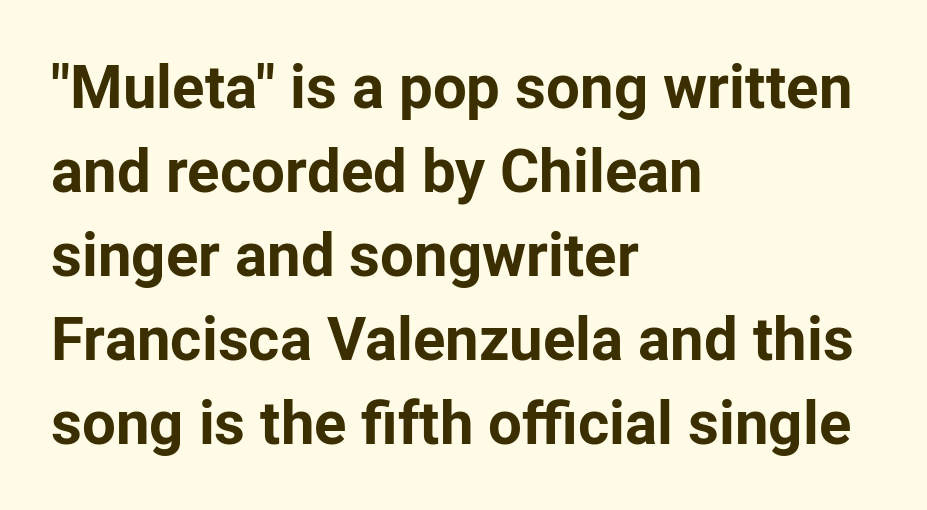
Q: Is the text bold? A: Yes.
Q: Is the text italic (slanted)? A: No, it is upright.
Q: Is the typeface a serif or a sans-serif typeface? A: Sans-serif.
Q: Is the text underlined? A: No.
Q: How is the paragraph aligned? A: Left-aligned.
Q: Is the spacing between letters normal or unusually wide? A: Normal.
Q: Is the spacing between lines tight, normal or loose? A: Normal.
Q: Width (condensed, normal, or wide)? A: Normal.
Q: Stroke contrast? A: Low.
Q: x-height? A: Medium.
Q: Monospaced? A: No.
